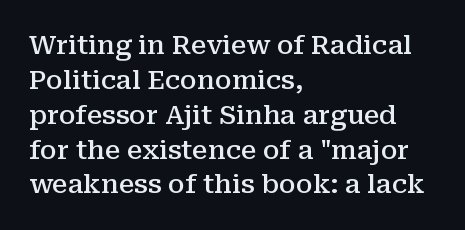
Q: Is the text bold? A: Semi-bold.
Q: Is the text italic (slanted)? A: No, it is upright.
Q: Is the text underlined? A: No.
Q: How is the paragraph aligned? A: Left-aligned.
Q: Is the spacing between letters normal or unusually wide? A: Normal.
Q: Is the spacing between lines tight, normal or loose? A: Normal.
